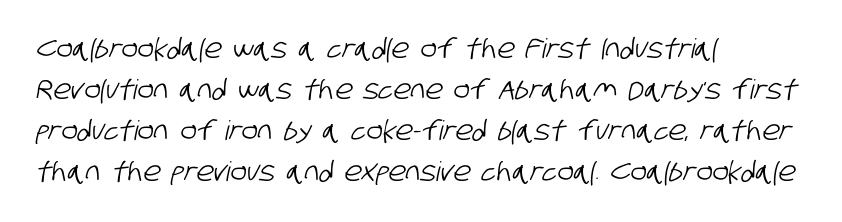
The paragraph has a hard left edge and a soft right edge. The leading is moderate, giving the passage an even texture. Has an underline been added? It has not. The line texture is even and compact thanks to regular tracking.
